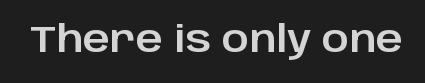
The image shows 37 px sans-serif type, upright; set normal letter spacing, not underlined; low stroke contrast and a large x-height.
